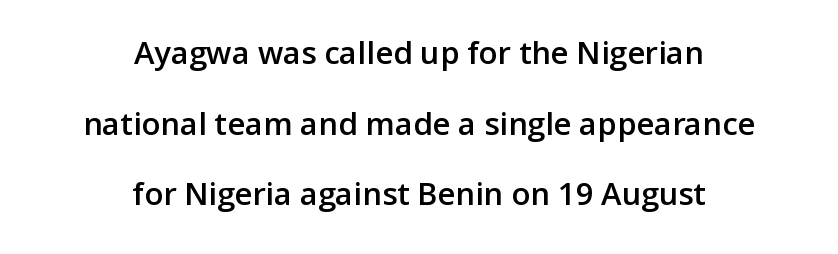
Q: Is the text bold? A: Semi-bold.
Q: Is the text italic (slanted)? A: No, it is upright.
Q: Is the typeface a serif or a sans-serif typeface? A: Sans-serif.
Q: Is the text underlined? A: No.
Q: How is the paragraph aligned? A: Centered.
Q: Is the spacing between letters normal or unusually wide? A: Normal.
Q: Is the spacing between lines tight, normal or loose? A: Loose.
Q: Width (condensed, normal, or wide)? A: Normal.
Q: Stroke contrast? A: Low.
Q: x-height? A: Medium.
Q: Monospaced? A: No.
